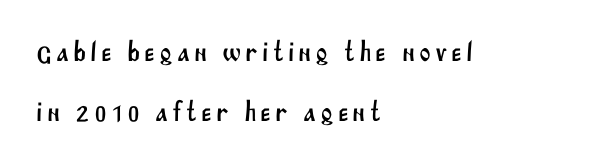
The image shows 28 px sans-serif type; set left-aligned, loose line spacing (2.13x), not underlined; medium stroke contrast and a large x-height.
